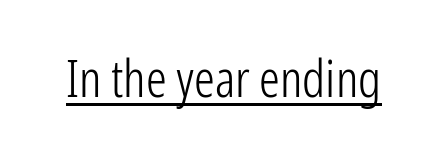
{"serif": "no", "italic": "no", "bold": "no", "weight": "light", "width": "condensed", "stroke_contrast": "low", "x_height": "medium", "monospaced": "no", "underline": "yes", "letter_spacing": "normal", "letter_spacing_em": 0.0, "glyph_px": 52}
